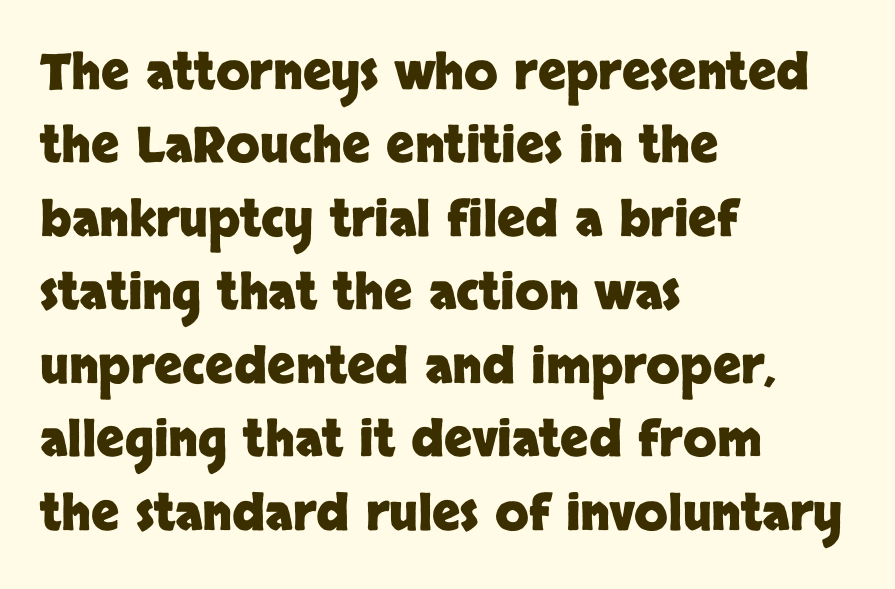
{"serif": "no", "italic": "no", "bold": "yes", "weight": "heavy", "width": "normal", "stroke_contrast": "low", "x_height": "large", "monospaced": "no", "underline": "no", "align": "left", "line_spacing": "normal", "line_spacing_ratio": 1.5, "letter_spacing": "normal", "letter_spacing_em": 0.0, "glyph_px": 49}
